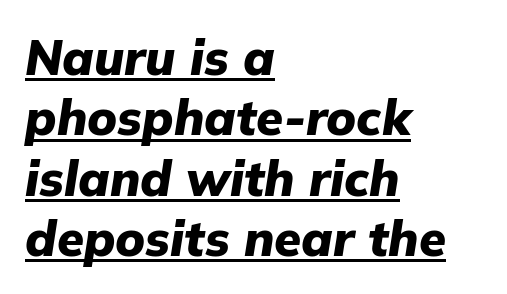
The image shows 49 px heavy type, italic (leaning right); set left-aligned, line spacing 1.23x, normal letter spacing, underlined; low stroke contrast and a medium x-height.
